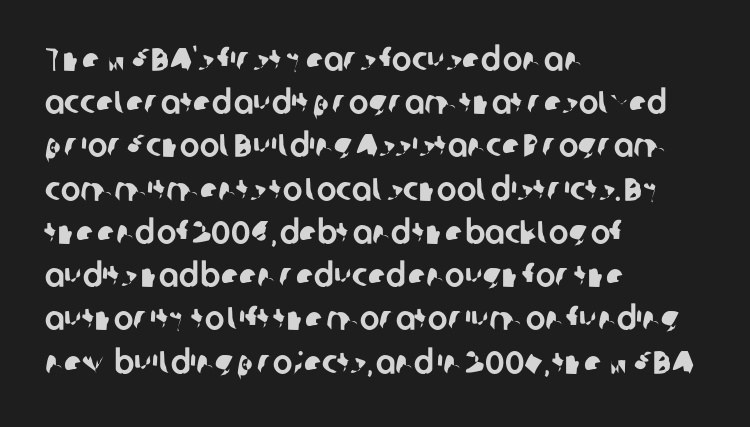
The image shows 33 px sans-serif type; set left-aligned, normal line spacing (1.31x), normal letter spacing, not underlined; low stroke contrast and a medium x-height.
